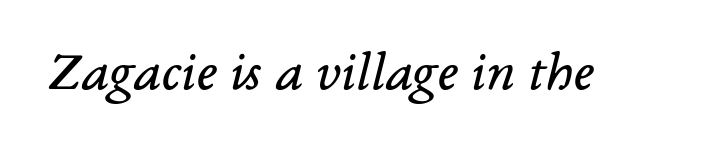
Q: Is the text bold? A: No.
Q: Is the text italic (slanted)? A: Yes, it leans right by about 14 degrees.
Q: Is the typeface a serif or a sans-serif typeface? A: Serif.
Q: Is the text underlined? A: No.
Q: Is the spacing between letters normal or unusually wide? A: Normal.
Q: Width (condensed, normal, or wide)? A: Normal.
Q: Stroke contrast? A: Low.
Q: x-height? A: Medium.
Q: Monospaced? A: No.
